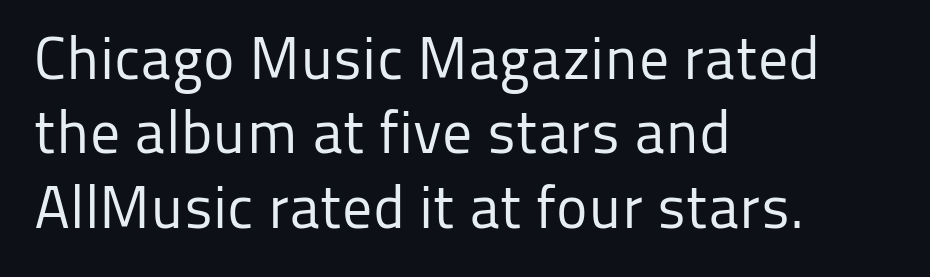
{"serif": "no", "italic": "no", "bold": "no", "weight": "regular", "width": "normal", "stroke_contrast": "low", "x_height": "medium", "monospaced": "no", "underline": "no", "align": "left", "line_spacing_ratio": 1.24, "letter_spacing": "normal", "letter_spacing_em": 0.0, "glyph_px": 60}
